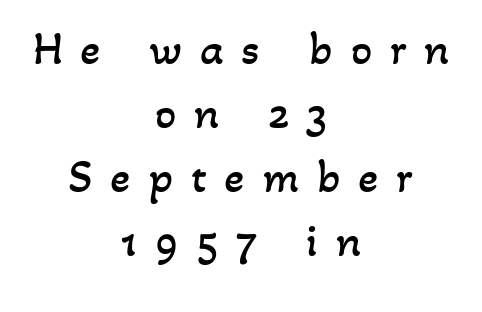
The image shows 47 px regular-weight type; set centered, normal line spacing (1.36x), unusually wide letter spacing (+0.38 em), not underlined; low stroke contrast and a small x-height.
